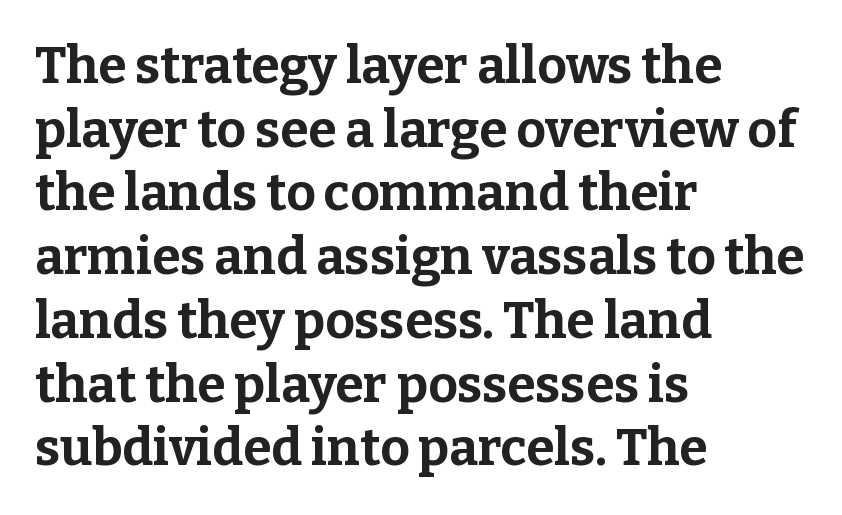
Q: Is the text bold? A: Yes.
Q: Is the text italic (slanted)? A: No, it is upright.
Q: Is the typeface a serif or a sans-serif typeface? A: Serif.
Q: Is the text underlined? A: No.
Q: How is the paragraph aligned? A: Left-aligned.
Q: Is the spacing between letters normal or unusually wide? A: Normal.
Q: Is the spacing between lines tight, normal or loose? A: Normal.
Q: Width (condensed, normal, or wide)? A: Normal.
Q: Stroke contrast? A: Low.
Q: x-height? A: Medium.
Q: Monospaced? A: No.
